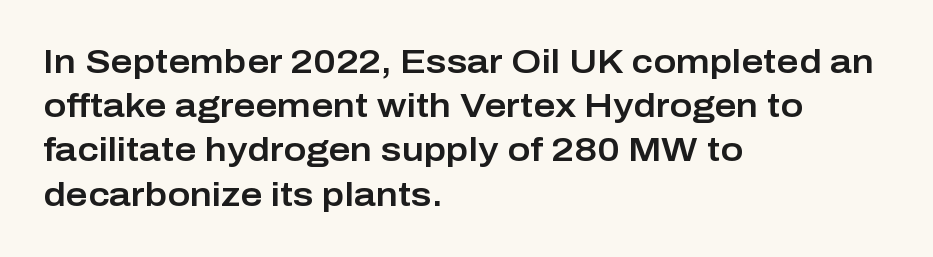
The passage shown is typeset with a sans-serif family. The rendering anchors every line to the left-hand side. Just letters on the line, the space beneath them empty. If you measured baseline to baseline, you'd find a middling distance. Is this a fixed-width face? No — the glyphs have proportional, varying widths. Every character sits straight up, as roman type does.
